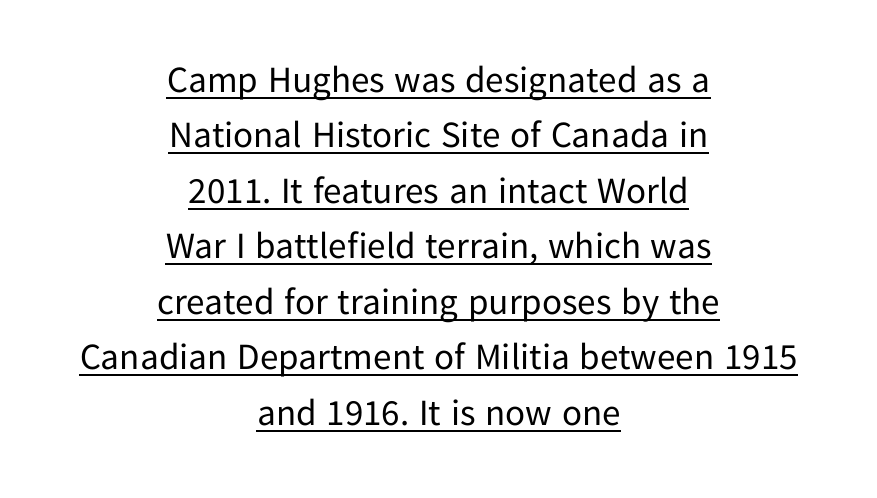
Note the varied advance widths — an 'i' is clearly narrower than an 'm'. Italic: no, the glyphs are upright roman. Horizontal alignment here is central, giving a formal, balanced look. Emphasis is given by a line drawn under the lettering. Students, observe: this is what conventionally led text looks like.
